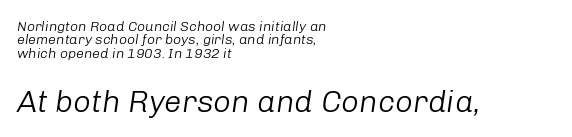
Q: Is the text bold? A: No.
Q: Is the text italic (slanted)? A: Yes, it leans right by about 8 degrees.
Q: Is the text underlined? A: No.
Q: How is the paragraph aligned? A: Left-aligned.
Q: Is the spacing between letters normal or unusually wide? A: Normal.
Q: Is the spacing between lines tight, normal or loose? A: Tight.
Q: Which block of text is set in a larger size, the first (top) or the second (bottom)? A: The second (bottom) one.
Q: Width (condensed, normal, or wide)? A: Normal.
Q: Stroke contrast? A: Low.
Q: x-height? A: Medium.
Q: Monospaced? A: No.
